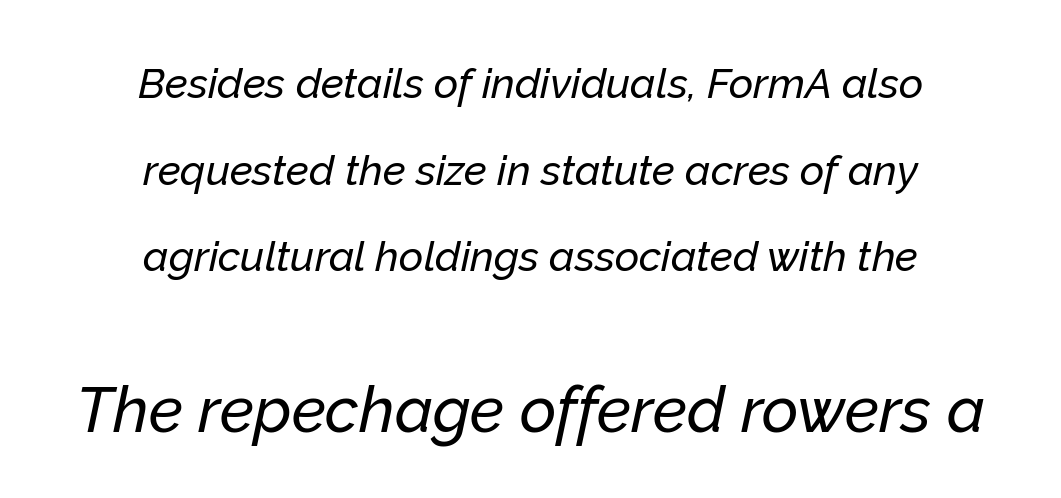
{"italic": "yes", "lean": "right", "slant_degrees": 12, "width": "normal", "stroke_contrast": "low", "x_height": "medium", "monospaced": "no", "underline": "no", "align": "center", "line_spacing": "loose", "line_spacing_ratio": 2.06, "letter_spacing": "normal", "letter_spacing_em": 0.0, "larger_block": "second", "size_ratio": 1.5, "glyph_px": 63}
